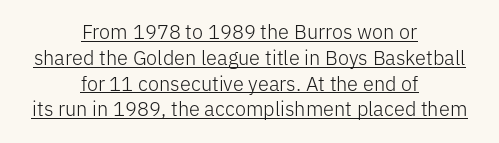
{"italic": "no", "bold": "no", "underline": "yes", "align": "center", "line_spacing": "normal", "line_spacing_ratio": 1.29, "letter_spacing": "normal", "letter_spacing_em": 0.0, "glyph_px": 20}
